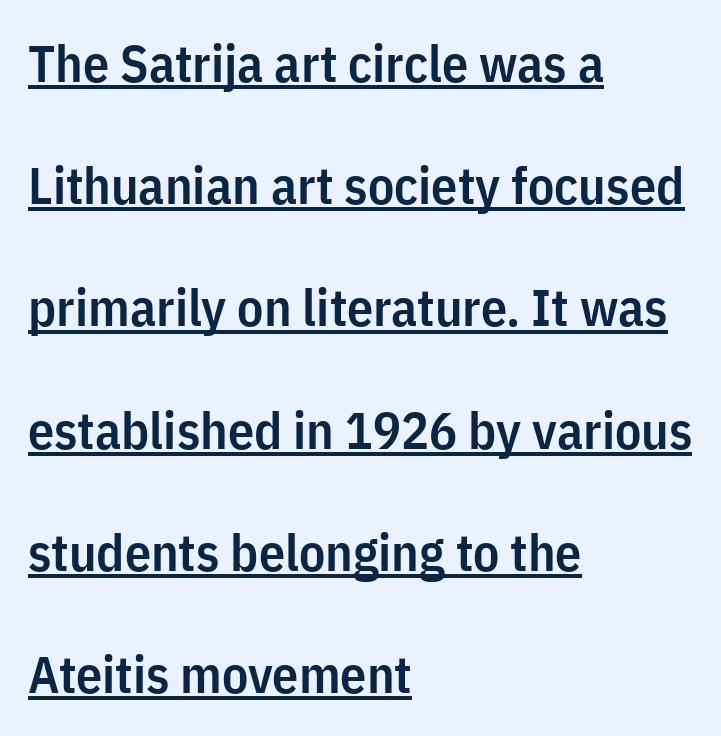
The image shows 52 px semibold, condensed sans-serif type, upright; set left-aligned, loose line spacing (2.35x), normal letter spacing, underlined; low stroke contrast and a medium x-height.
